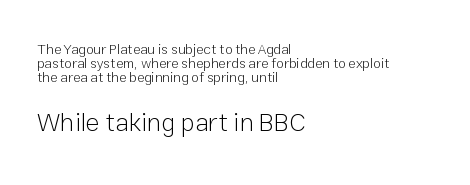
{"italic": "no", "bold": "no", "underline": "no", "align": "left", "line_spacing": "tight", "line_spacing_ratio": 1.01, "letter_spacing": "normal", "letter_spacing_em": 0.0, "larger_block": "second", "size_ratio": 1.86, "glyph_px": 26}
